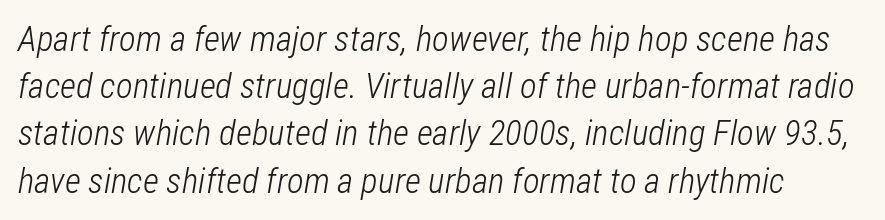
{"italic": "yes", "lean": "right", "slant_degrees": 12, "bold": "no", "weight": "light", "width": "condensed", "stroke_contrast": "low", "x_height": "medium", "monospaced": "no", "underline": "no", "line_spacing": "normal", "line_spacing_ratio": 1.35, "letter_spacing": "normal", "letter_spacing_em": 0.0, "glyph_px": 35}
